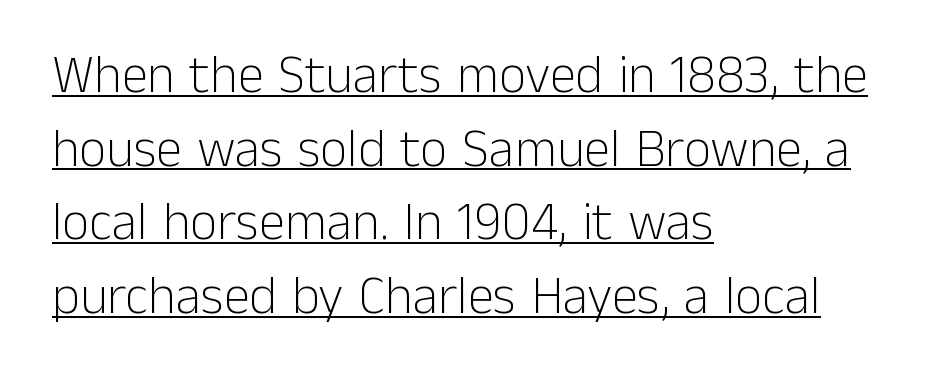
These lines keep a tight, regular rhythm from letter to letter. This is underlined copy, the kind a proofreader might mark for attention. What kind of face is this? One without serifs — a sans. Casual observation: everything's shoved over to the left.
